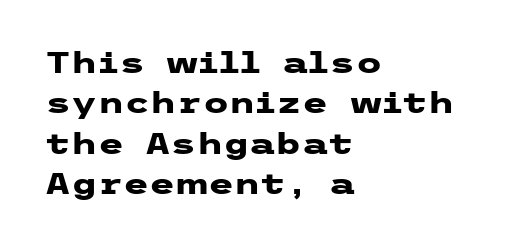
Line beginnings align vertically; line endings do not. Is this a sans? Yes — the strokes have no serifs. Interline gaps are of average width in this sample. Underlining? Definitely not there. Do the letters lean? They stand straight.
